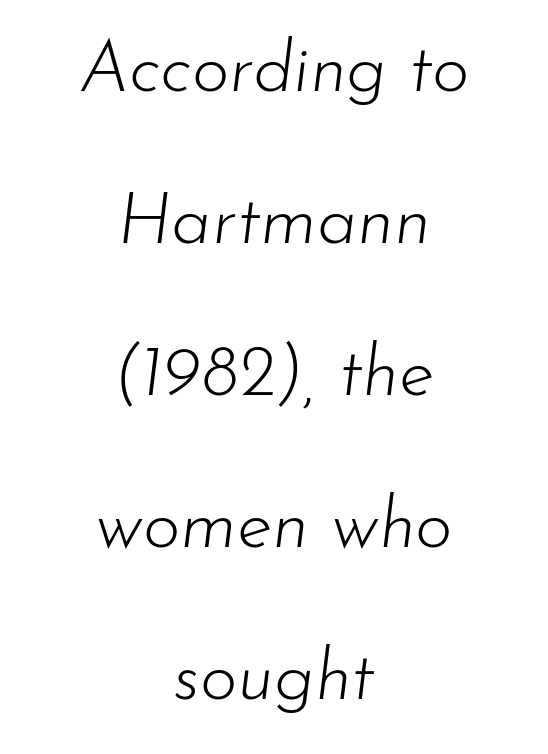
{"italic": "yes", "lean": "right", "slant_degrees": 7, "bold": "no", "weight": "light", "width": "normal", "stroke_contrast": "low", "x_height": "small", "monospaced": "no", "underline": "no", "align": "center", "line_spacing": "loose", "line_spacing_ratio": 2.11, "letter_spacing": "normal", "letter_spacing_em": 0.0, "glyph_px": 72}
